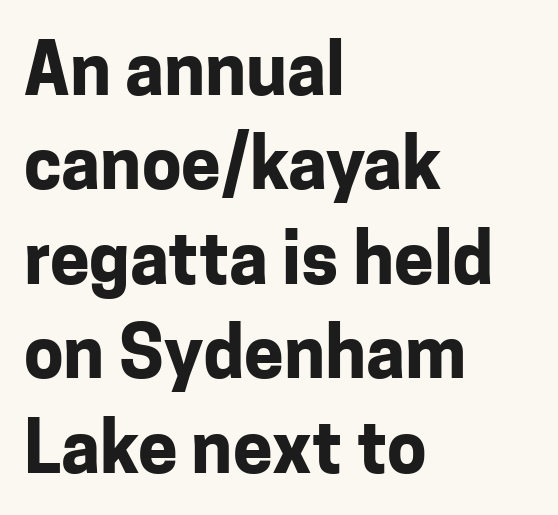
Q: Is the text bold? A: Yes.
Q: Is the text italic (slanted)? A: No, it is upright.
Q: Is the typeface a serif or a sans-serif typeface? A: Sans-serif.
Q: Is the text underlined? A: No.
Q: How is the paragraph aligned? A: Left-aligned.
Q: Is the spacing between letters normal or unusually wide? A: Normal.
Q: Is the spacing between lines tight, normal or loose? A: Normal.
Q: Width (condensed, normal, or wide)? A: Normal.
Q: Stroke contrast? A: Low.
Q: x-height? A: Medium.
Q: Monospaced? A: No.
